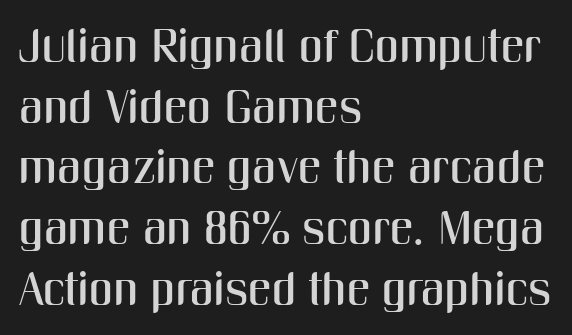
{"serif": "no", "italic": "no", "width": "condensed", "stroke_contrast": "medium", "x_height": "medium", "monospaced": "no", "underline": "no", "align": "left", "line_spacing": "normal", "line_spacing_ratio": 1.29, "letter_spacing": "normal", "letter_spacing_em": 0.0, "glyph_px": 47}
